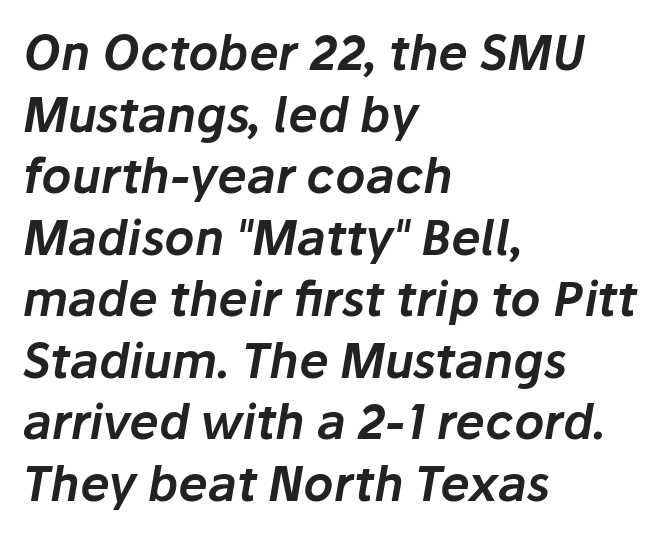
The image shows 47 px text type, italic (leaning right); set left-aligned, normal line spacing (1.31x), normal letter spacing, not underlined; low stroke contrast and a medium x-height.
